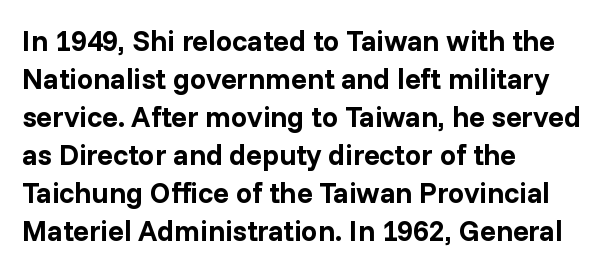
Q: Is the text bold? A: Yes.
Q: Is the text italic (slanted)? A: No, it is upright.
Q: Is the typeface a serif or a sans-serif typeface? A: Sans-serif.
Q: Is the text underlined? A: No.
Q: How is the paragraph aligned? A: Left-aligned.
Q: Is the spacing between letters normal or unusually wide? A: Normal.
Q: Is the spacing between lines tight, normal or loose? A: Normal.
Q: Width (condensed, normal, or wide)? A: Normal.
Q: Stroke contrast? A: Low.
Q: x-height? A: Medium.
Q: Monospaced? A: No.
